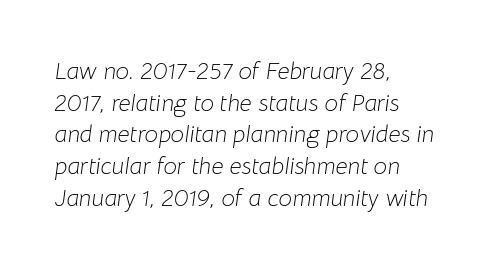
{"italic": "yes", "lean": "right", "slant_degrees": 8, "bold": "no", "underline": "no", "align": "left", "line_spacing": "normal", "line_spacing_ratio": 1.32, "letter_spacing": "normal", "letter_spacing_em": 0.0, "glyph_px": 24}
